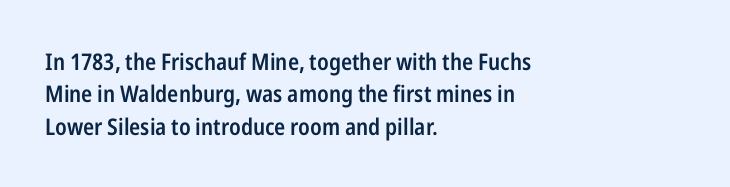
The image shows 23 px text type, upright; set left-aligned, normal line spacing (1.41x), normal letter spacing, not underlined.
